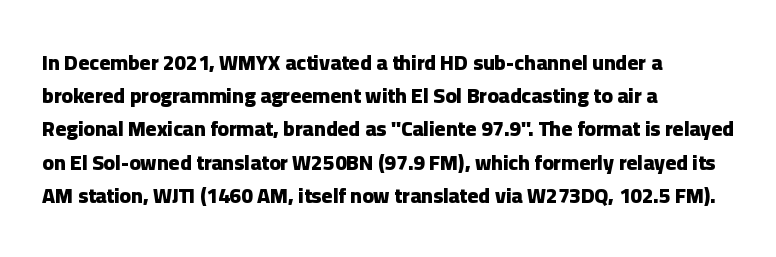
Q: Is the text bold? A: Yes.
Q: Is the text italic (slanted)? A: No, it is upright.
Q: Is the text underlined? A: No.
Q: How is the paragraph aligned? A: Left-aligned.
Q: Is the spacing between letters normal or unusually wide? A: Normal.
Q: Is the spacing between lines tight, normal or loose? A: Normal.
